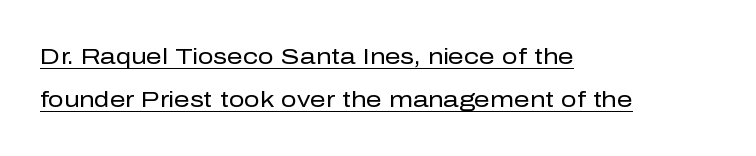
The image shows 22 px text type, upright; set left-aligned, loose line spacing (1.94x), normal letter spacing, underlined.
